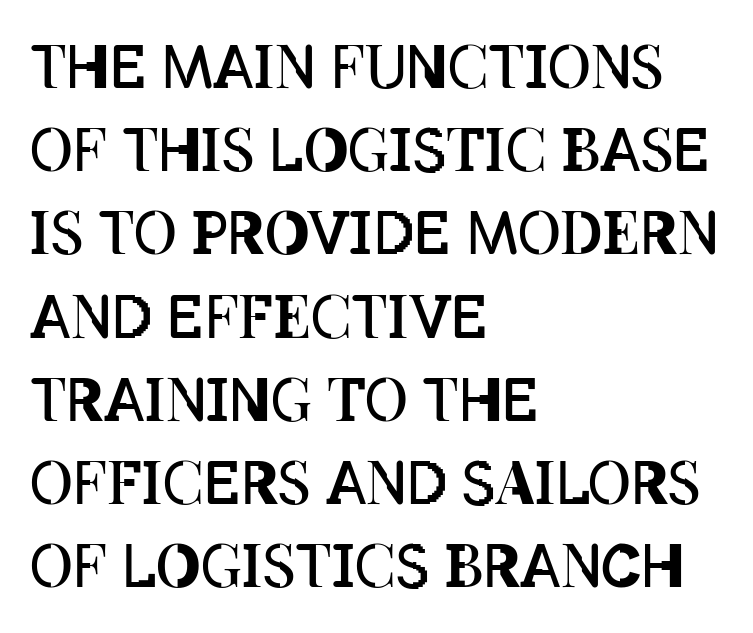
The image shows 59 px regular-weight, condensed type, upright; set left-aligned, normal line spacing (1.41x), normal letter spacing, not underlined; low stroke contrast and a large x-height.
